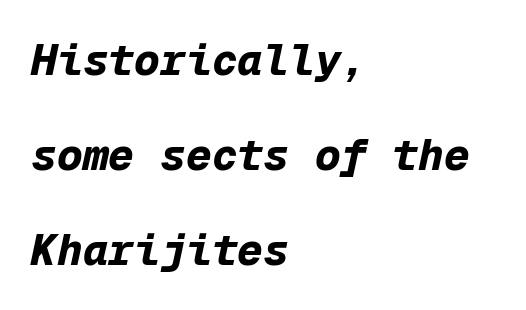
{"italic": "yes", "lean": "right", "slant_degrees": 12, "bold": "yes", "weight": "bold", "width": "normal", "stroke_contrast": "low", "x_height": "medium", "monospaced": "yes", "underline": "no", "align": "left", "line_spacing": "loose", "line_spacing_ratio": 2.21, "letter_spacing": "normal", "letter_spacing_em": 0.0, "glyph_px": 43}
